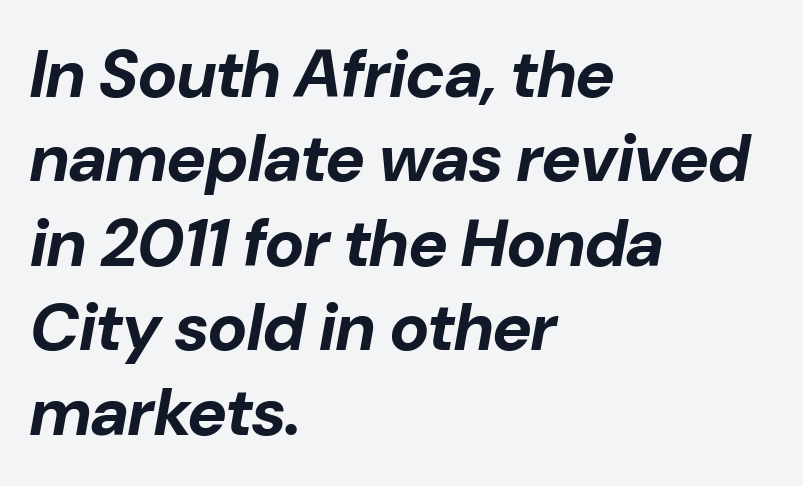
The image shows 67 px bold type, italic (leaning right); set left-aligned, normal line spacing (1.26x), normal letter spacing, not underlined; low stroke contrast and a medium x-height.
